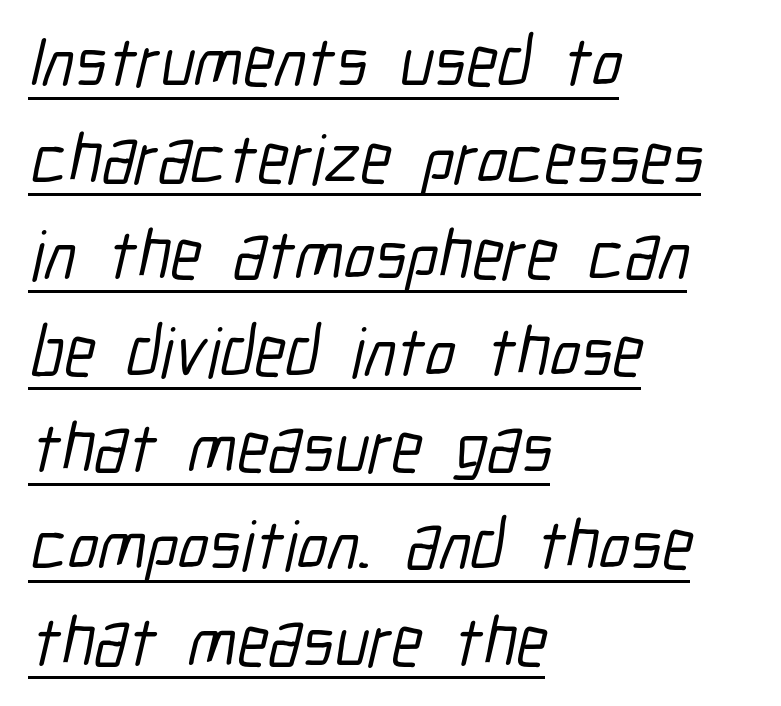
{"serif": "no", "width": "condensed", "stroke_contrast": "low", "x_height": "medium", "monospaced": "no", "underline": "yes", "align": "left", "line_spacing": "normal", "line_spacing_ratio": 1.38, "letter_spacing": "normal", "letter_spacing_em": 0.0, "glyph_px": 70}
